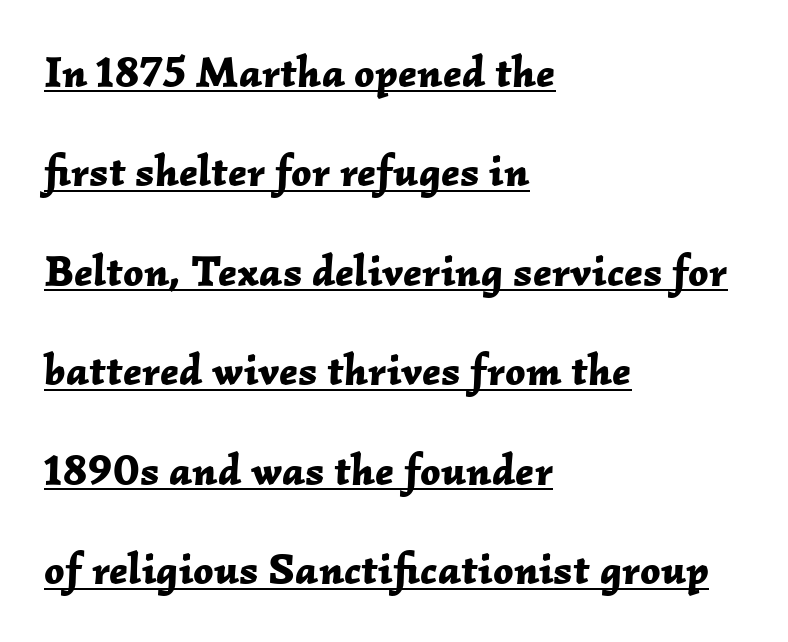
{"italic": "yes", "lean": "right", "slant_degrees": 2, "bold": "yes", "weight": "bold", "width": "normal", "stroke_contrast": "low", "x_height": "medium", "monospaced": "no", "underline": "yes", "align": "left", "line_spacing": "loose", "line_spacing_ratio": 2.26, "letter_spacing": "normal", "letter_spacing_em": 0.0, "glyph_px": 44}
